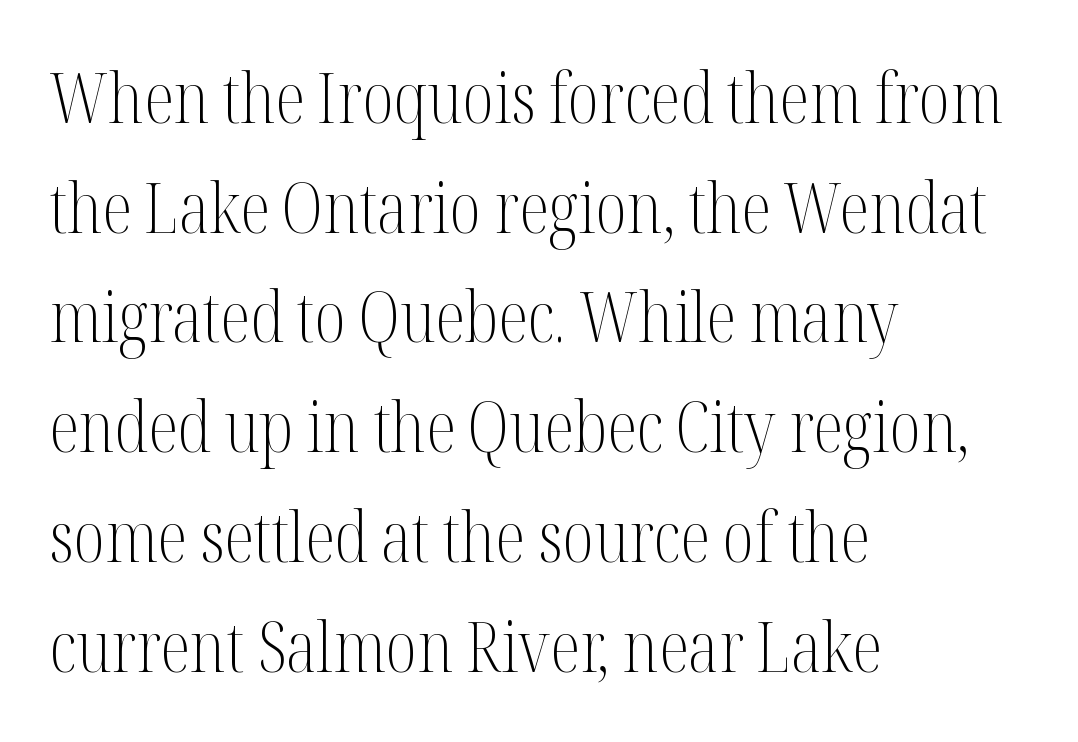
The image shows 69 px light, condensed serif type, upright; set left-aligned, normal line spacing (1.59x), normal letter spacing, not underlined; medium stroke contrast and a medium x-height.
